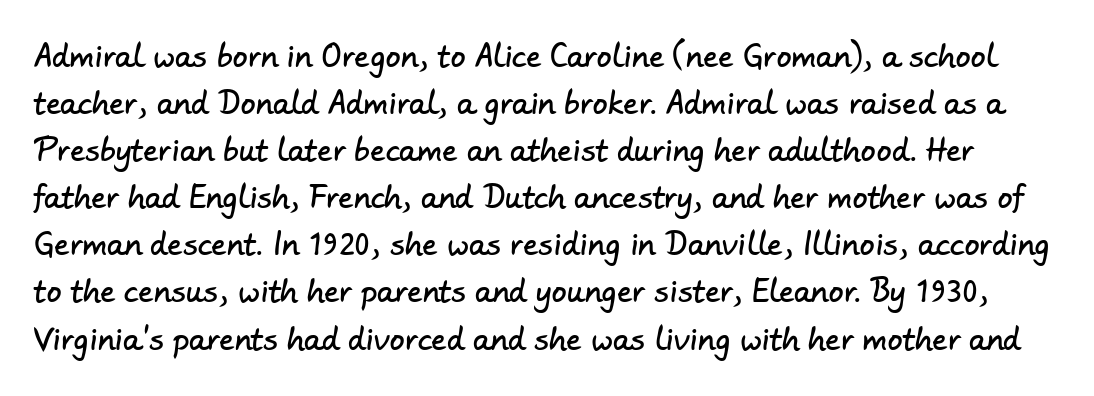
Rows of type keep a routine distance in the vertical direction. Think of a printed novel: that variable character pitch is what you see here. Plain, unruled lines of type. Characters follow at the spacing the type designer built in.
